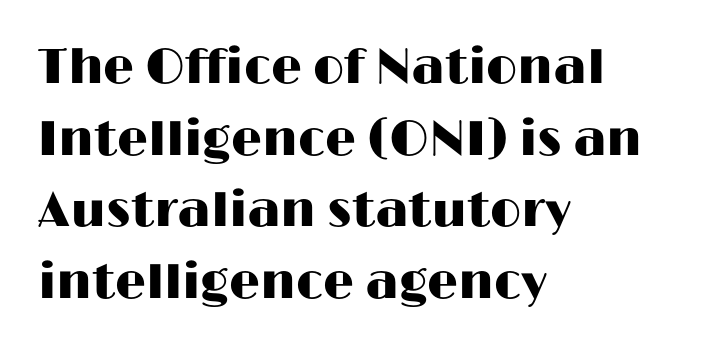
The rag falls on the right side of this text block. The letters stand straight up with perfectly vertical stems. Each letter's strokes conclude bluntly, with no projecting serifs. Regarding leading, the lines here are spaced in the standard way.
